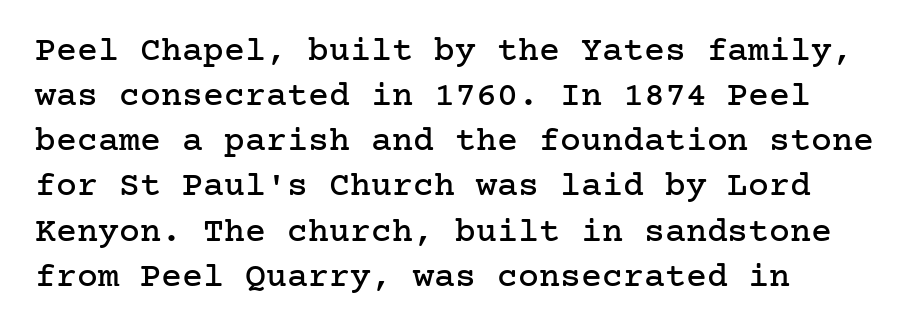
The glyphs in this specimen are seriffed. Anything drawn beneath the words? Only blank space. One glance says typical: line gaps are just what's usual. Default kerning and tracking; the words read as compact shapes.
